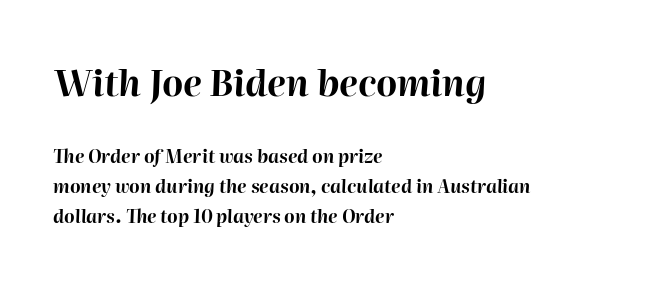
Q: Is the text bold? A: Yes.
Q: Is the text italic (slanted)? A: Yes, it leans right by about 2 degrees.
Q: Is the text underlined? A: No.
Q: How is the paragraph aligned? A: Left-aligned.
Q: Is the spacing between letters normal or unusually wide? A: Normal.
Q: Is the spacing between lines tight, normal or loose? A: Normal.
Q: Which block of text is set in a larger size, the first (top) or the second (bottom)? A: The first (top) one.
Q: Width (condensed, normal, or wide)? A: Normal.
Q: Stroke contrast? A: High.
Q: x-height? A: Medium.
Q: Monospaced? A: No.
